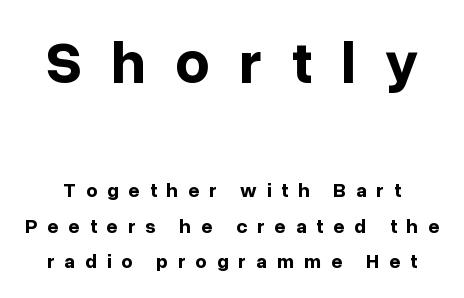
The image shows 60 px bold sans-serif type, upright; set line spacing 1.77x, unusually wide letter spacing (+0.49 em), not underlined; the first (top) block is 3.0x larger; low stroke contrast and a medium x-height.
